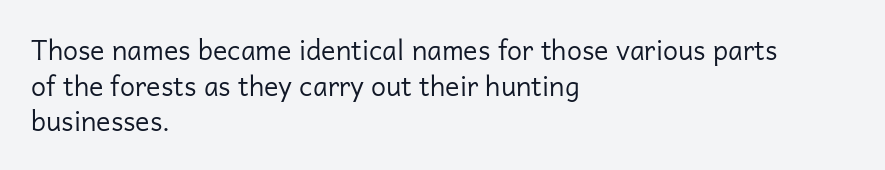
The image shows 27 px text type, upright; set left-aligned, normal line spacing (1.32x), normal letter spacing, not underlined.
